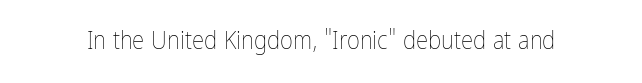
The rendering keeps characters at their native spacing. The font sits on the lighter half of the weight spectrum, regular included. Quick note: underline off. Is there any slant? The stems are plumb.
